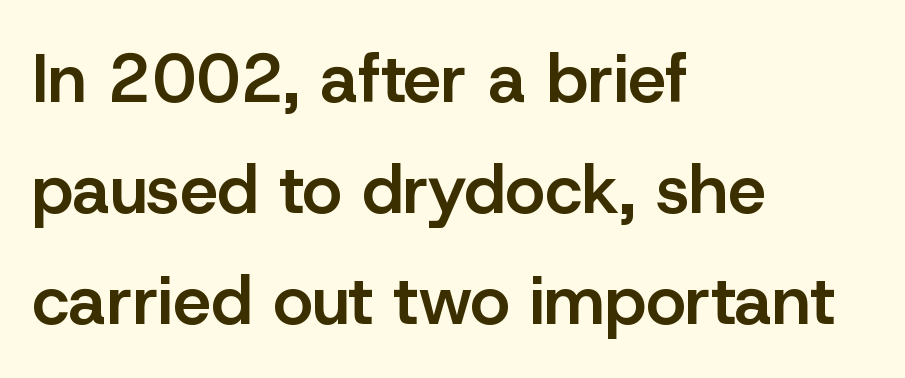
Q: Is the text bold? A: Semi-bold.
Q: Is the text italic (slanted)? A: No, it is upright.
Q: Is the typeface a serif or a sans-serif typeface? A: Sans-serif.
Q: Is the text underlined? A: No.
Q: How is the paragraph aligned? A: Left-aligned.
Q: Is the spacing between letters normal or unusually wide? A: Normal.
Q: Is the spacing between lines tight, normal or loose? A: Normal.
Q: Width (condensed, normal, or wide)? A: Normal.
Q: Stroke contrast? A: Low.
Q: x-height? A: Medium.
Q: Monospaced? A: No.
